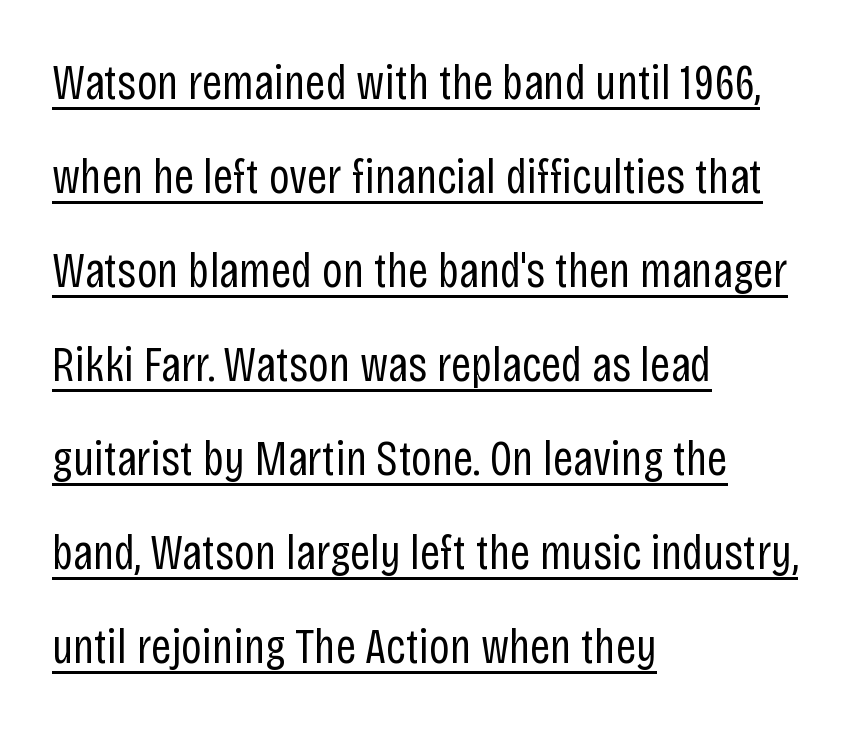
The image shows 50 px regular-weight, condensed sans-serif type, upright; set left-aligned, line spacing 1.88x, normal letter spacing, underlined; low stroke contrast and a large x-height.
